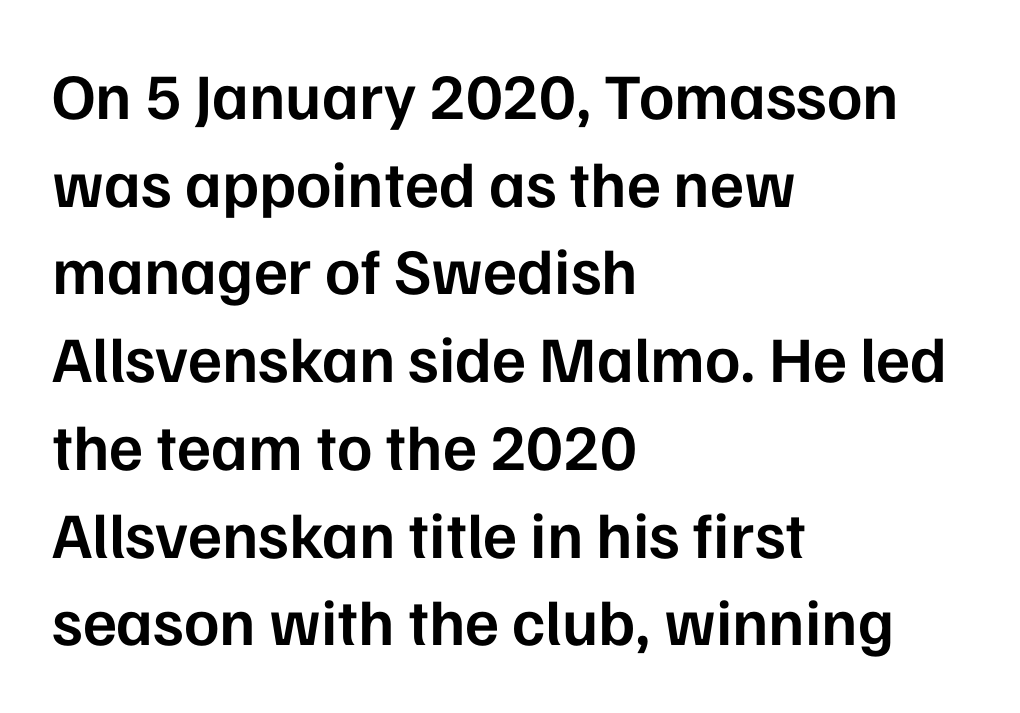
The image shows 65 px semibold sans-serif type, upright; set left-aligned, normal line spacing (1.35x), normal letter spacing, not underlined; low stroke contrast and a medium x-height.
